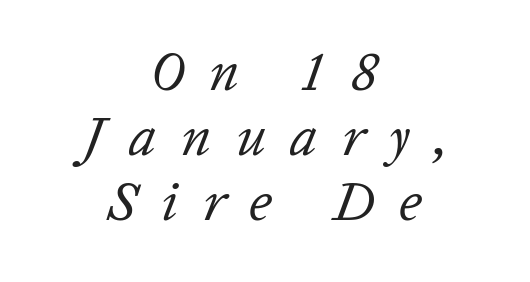
Q: Is the text bold? A: No.
Q: Is the text italic (slanted)? A: Yes, it leans right by about 20 degrees.
Q: Is the text underlined? A: No.
Q: How is the paragraph aligned? A: Centered.
Q: Is the spacing between letters normal or unusually wide? A: Unusually wide.
Q: Width (condensed, normal, or wide)? A: Normal.
Q: Stroke contrast? A: Low.
Q: x-height? A: Medium.
Q: Monospaced? A: No.
